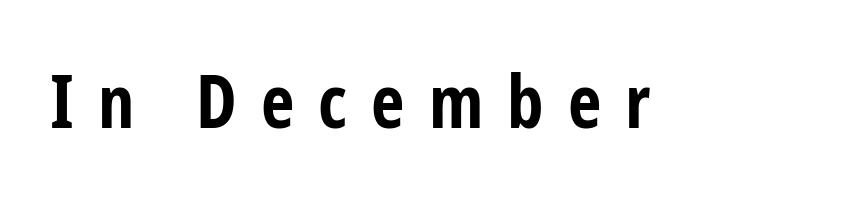
Q: Is the text bold? A: Yes.
Q: Is the text italic (slanted)? A: No, it is upright.
Q: Is the typeface a serif or a sans-serif typeface? A: Sans-serif.
Q: Is the text underlined? A: No.
Q: Is the spacing between letters normal or unusually wide? A: Unusually wide.
Q: Width (condensed, normal, or wide)? A: Condensed.
Q: Stroke contrast? A: Low.
Q: x-height? A: Medium.
Q: Monospaced? A: No.
